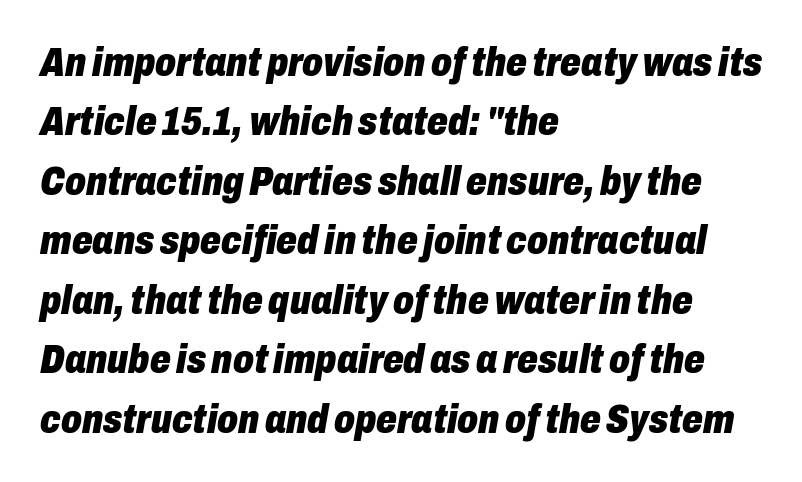
Q: Is the text bold? A: Yes.
Q: Is the text italic (slanted)? A: Yes, it leans right by about 10 degrees.
Q: Is the text underlined? A: No.
Q: How is the paragraph aligned? A: Left-aligned.
Q: Is the spacing between letters normal or unusually wide? A: Normal.
Q: Is the spacing between lines tight, normal or loose? A: Normal.
Q: Width (condensed, normal, or wide)? A: Condensed.
Q: Stroke contrast? A: Low.
Q: x-height? A: Medium.
Q: Monospaced? A: No.
